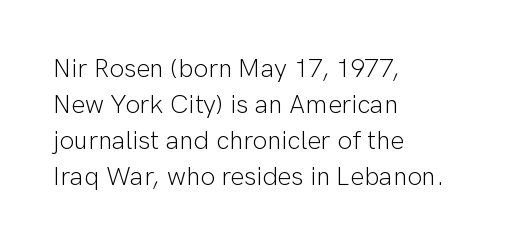
Q: Is the text bold? A: No.
Q: Is the text italic (slanted)? A: No, it is upright.
Q: Is the text underlined? A: No.
Q: How is the paragraph aligned? A: Left-aligned.
Q: Is the spacing between letters normal or unusually wide? A: Normal.
Q: Is the spacing between lines tight, normal or loose? A: Normal.
